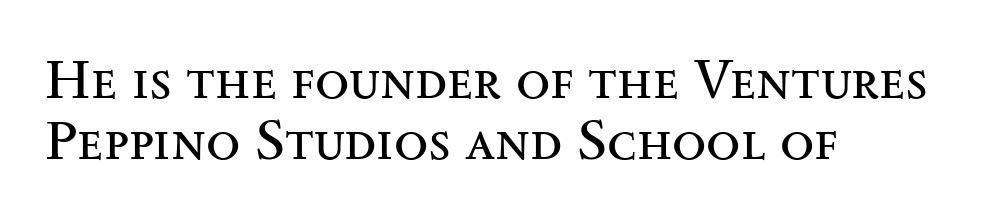
Q: Is the text bold? A: No.
Q: Is the text italic (slanted)? A: No, it is upright.
Q: Is the typeface a serif or a sans-serif typeface? A: Serif.
Q: Is the text underlined? A: No.
Q: How is the paragraph aligned? A: Left-aligned.
Q: Is the spacing between letters normal or unusually wide? A: Normal.
Q: Is the spacing between lines tight, normal or loose? A: Tight.
Q: Width (condensed, normal, or wide)? A: Wide.
Q: Stroke contrast? A: Medium.
Q: x-height? A: Small.
Q: Monospaced? A: No.
